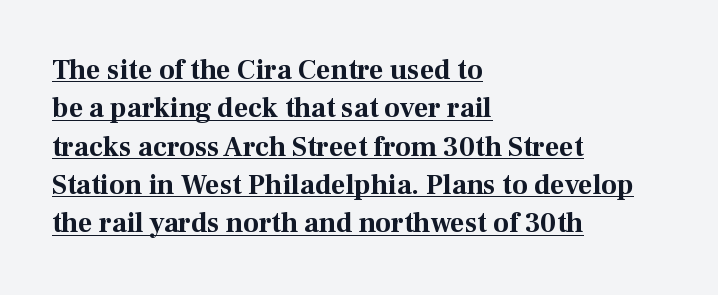
Q: Is the text bold? A: Yes.
Q: Is the text italic (slanted)? A: No, it is upright.
Q: Is the typeface a serif or a sans-serif typeface? A: Serif.
Q: Is the text underlined? A: Yes.
Q: How is the paragraph aligned? A: Left-aligned.
Q: Is the spacing between letters normal or unusually wide? A: Normal.
Q: Is the spacing between lines tight, normal or loose? A: Normal.
Q: Width (condensed, normal, or wide)? A: Normal.
Q: Stroke contrast? A: Medium.
Q: x-height? A: Medium.
Q: Monospaced? A: No.
